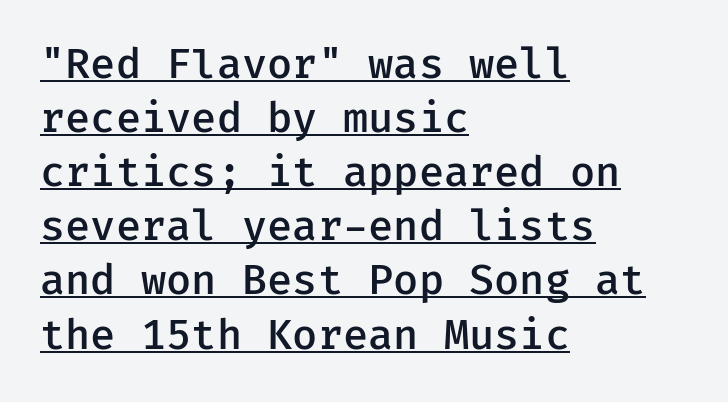
The image shows 41 px semibold sans-serif type, upright; set left-aligned, normal line spacing (1.32x), normal letter spacing, underlined; low stroke contrast and a medium x-height.
